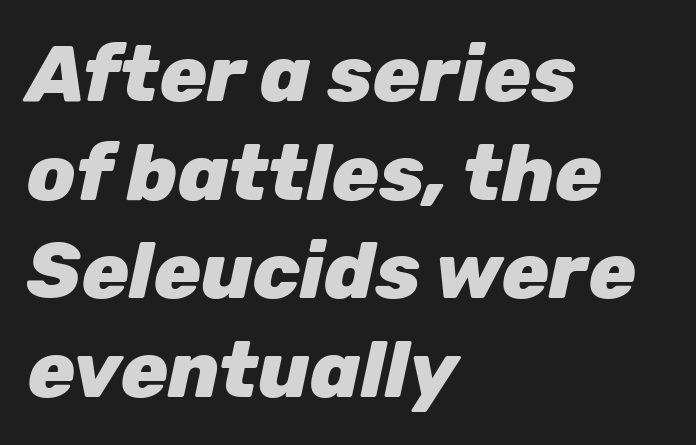
The image shows 79 px heavy type, italic (leaning right); set left-aligned, normal line spacing (1.25x), normal letter spacing, not underlined; low stroke contrast and a medium x-height.
